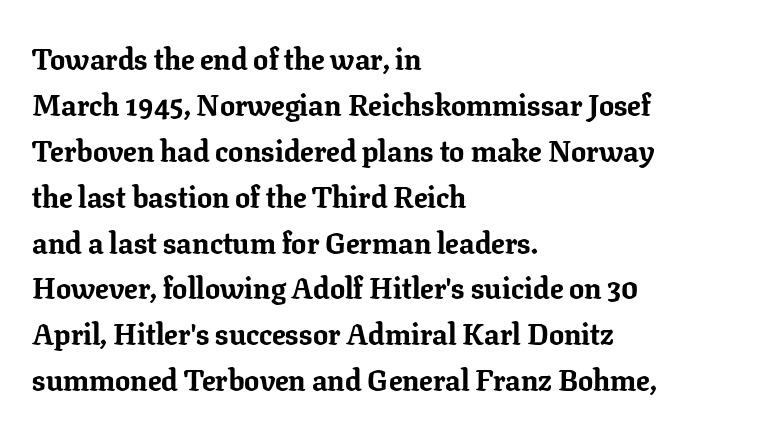
{"serif": "yes", "italic": "no", "bold": "yes", "weight": "bold", "width": "normal", "stroke_contrast": "low", "x_height": "medium", "monospaced": "no", "underline": "no", "align": "left", "line_spacing": "normal", "line_spacing_ratio": 1.53, "letter_spacing": "normal", "letter_spacing_em": 0.0, "glyph_px": 30}
